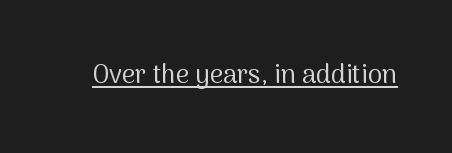
{"italic": "no", "bold": "no", "underline": "yes", "letter_spacing": "normal", "letter_spacing_em": 0.0, "glyph_px": 26}
